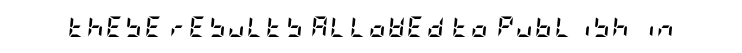
{"italic": "yes", "lean": "right", "slant_degrees": 5, "bold": "yes", "underline": "no", "glyph_px": 21}
